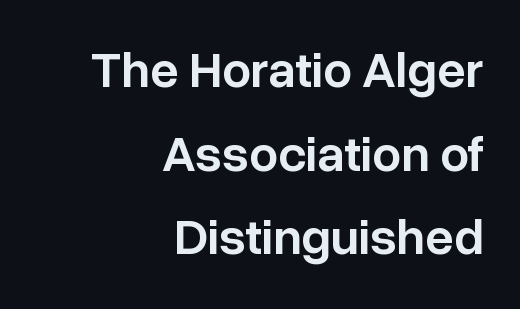
Q: Is the text bold? A: Semi-bold.
Q: Is the text italic (slanted)? A: No, it is upright.
Q: Is the typeface a serif or a sans-serif typeface? A: Sans-serif.
Q: Is the text underlined? A: No.
Q: How is the paragraph aligned? A: Right-aligned.
Q: Is the spacing between letters normal or unusually wide? A: Normal.
Q: Is the spacing between lines tight, normal or loose? A: Normal.
Q: Width (condensed, normal, or wide)? A: Normal.
Q: Stroke contrast? A: Low.
Q: x-height? A: Medium.
Q: Monospaced? A: No.
